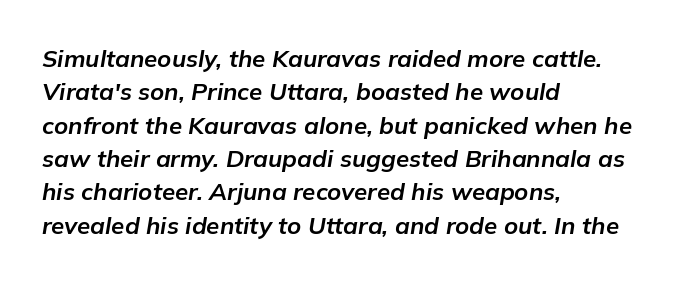
Words float on clear page, feet unadorned. The rag falls on the right side of this text block. The leading is moderate, giving the passage an even texture. There's an unmistakable incline to the writing here. Compared with an ordinary text face, these strokes are far heavier — a full bold. Here the glyphs are tracked normally, forming tight word shapes.
